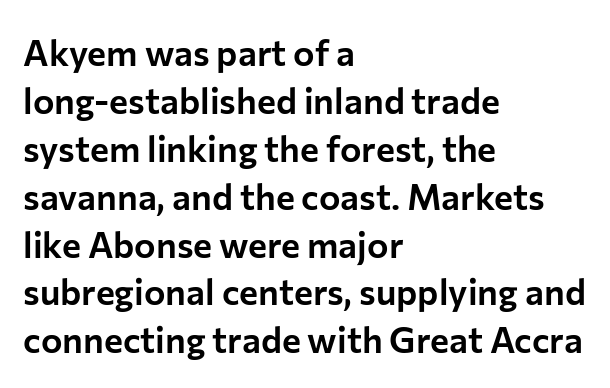
{"serif": "no", "italic": "no", "width": "normal", "stroke_contrast": "low", "x_height": "medium", "monospaced": "no", "underline": "no", "align": "left", "line_spacing": "normal", "line_spacing_ratio": 1.33, "letter_spacing": "normal", "letter_spacing_em": 0.0, "glyph_px": 36}
